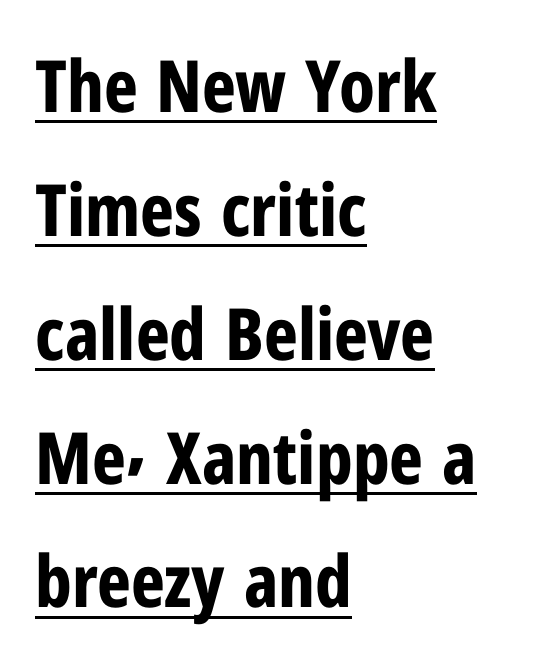
{"serif": "no", "italic": "no", "bold": "yes", "weight": "bold", "width": "condensed", "stroke_contrast": "low", "x_height": "medium", "monospaced": "no", "underline": "yes", "align": "left", "line_spacing_ratio": 1.72, "letter_spacing": "normal", "letter_spacing_em": 0.0, "glyph_px": 72}
